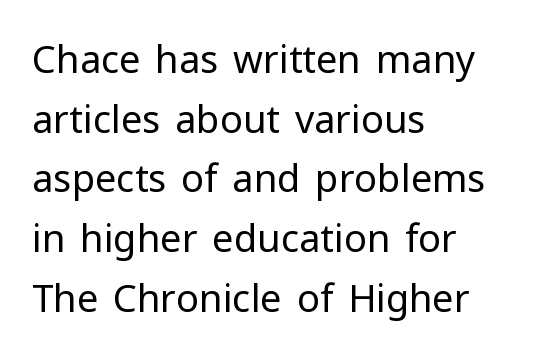
The image shows 38 px regular-weight sans-serif type, upright; set left-aligned, normal line spacing (1.57x), normal letter spacing, not underlined; low stroke contrast and a medium x-height.
